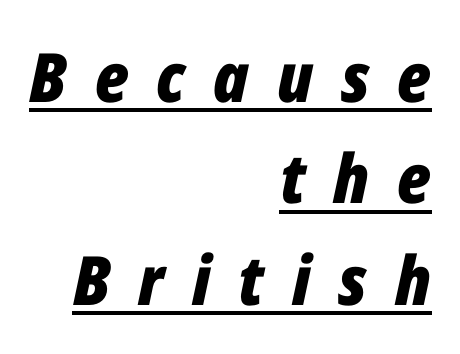
Q: Is the text bold? A: Yes.
Q: Is the text italic (slanted)? A: Yes, it leans right by about 12 degrees.
Q: Is the text underlined? A: Yes.
Q: How is the paragraph aligned? A: Right-aligned.
Q: Is the spacing between letters normal or unusually wide? A: Unusually wide.
Q: Is the spacing between lines tight, normal or loose? A: Normal.
Q: Width (condensed, normal, or wide)? A: Condensed.
Q: Stroke contrast? A: Low.
Q: x-height? A: Medium.
Q: Monospaced? A: No.
